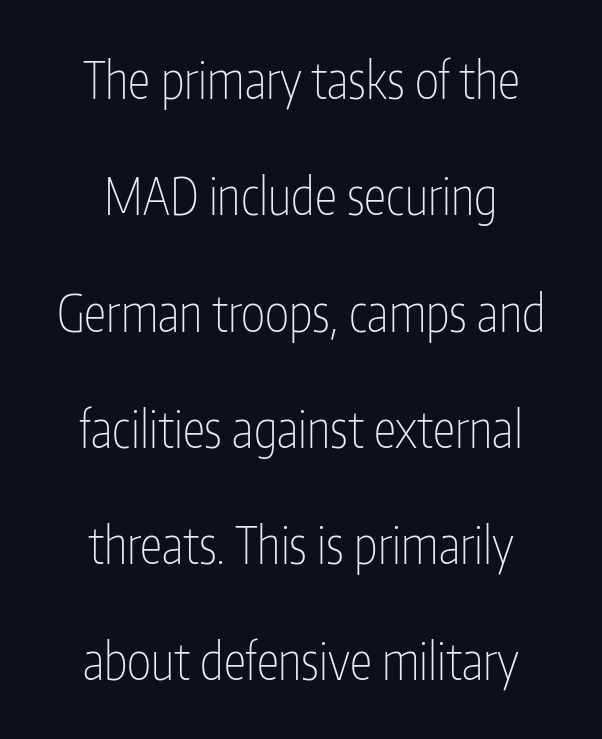
{"serif": "no", "italic": "no", "bold": "no", "weight": "thin", "width": "condensed", "stroke_contrast": "low", "x_height": "medium", "monospaced": "no", "underline": "no", "align": "center", "line_spacing": "loose", "line_spacing_ratio": 2.28, "letter_spacing": "normal", "letter_spacing_em": 0.0, "glyph_px": 51}
